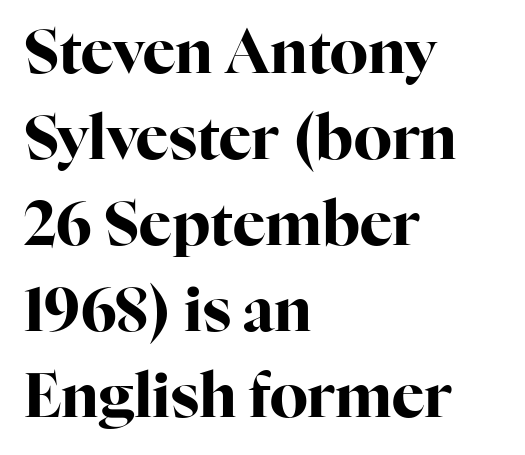
Q: Is the text bold? A: Yes.
Q: Is the text italic (slanted)? A: No, it is upright.
Q: Is the typeface a serif or a sans-serif typeface? A: Serif.
Q: Is the text underlined? A: No.
Q: How is the paragraph aligned? A: Left-aligned.
Q: Is the spacing between letters normal or unusually wide? A: Normal.
Q: Is the spacing between lines tight, normal or loose? A: Normal.
Q: Width (condensed, normal, or wide)? A: Normal.
Q: Stroke contrast? A: High.
Q: x-height? A: Medium.
Q: Monospaced? A: No.
